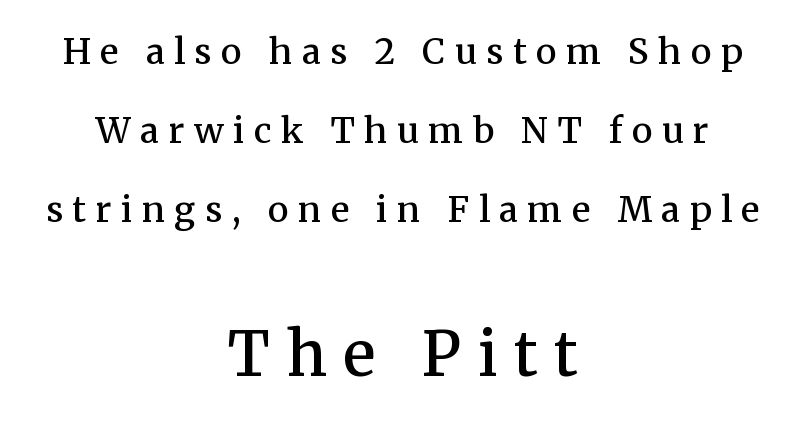
The image shows 61 px semibold serif type, upright; set centered, loose line spacing (2.26x), unusually wide letter spacing (+0.27 em), not underlined; the second (bottom) block is 1.74x larger; medium stroke contrast and a medium x-height.
